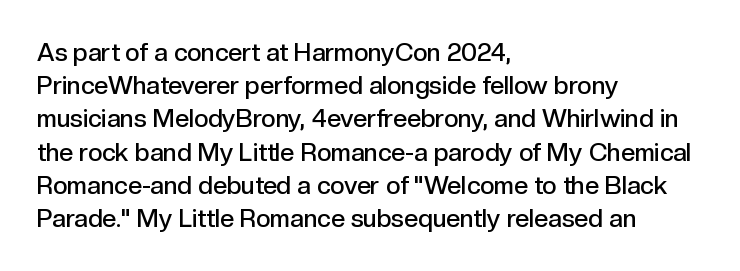
The image shows 25 px text type, upright; set left-aligned, normal line spacing (1.33x), normal letter spacing, not underlined.
